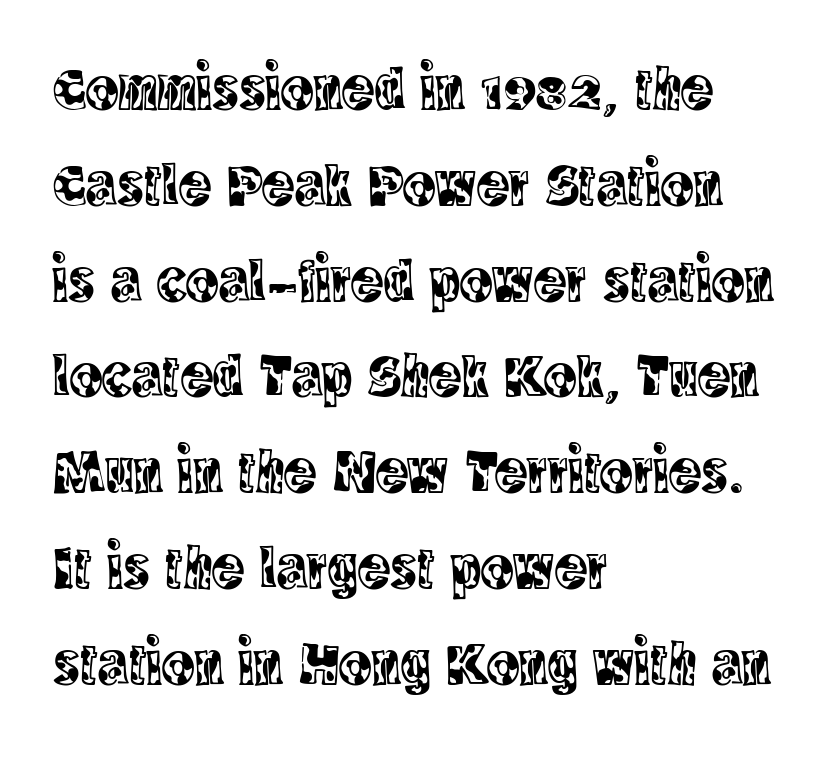
The image shows 61 px condensed serif type, upright; set left-aligned, normal line spacing (1.57x), normal letter spacing, not underlined; a large x-height.
